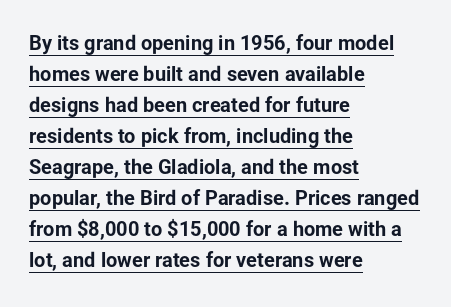
{"italic": "no", "bold": "yes", "underline": "yes", "align": "left", "line_spacing": "normal", "line_spacing_ratio": 1.55, "letter_spacing": "normal", "letter_spacing_em": 0.0, "glyph_px": 20}
